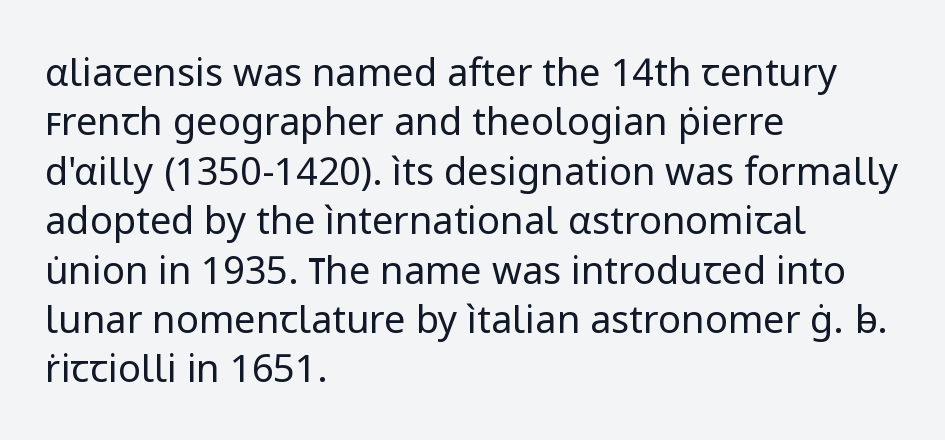
{"serif": "no", "italic": "no", "bold": "no", "weight": "regular", "width": "normal", "stroke_contrast": "low", "x_height": "medium", "monospaced": "no", "underline": "no", "align": "left", "line_spacing": "normal", "line_spacing_ratio": 1.3, "letter_spacing": "normal", "letter_spacing_em": 0.0, "glyph_px": 38}
